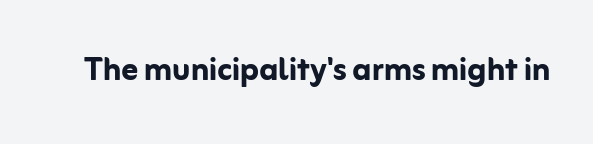
This rendering features lettering with no underline. These lines are rendered in a variable-pitch font. Regarding serifs, this sample does without them. Each glyph is drawn with heavy, bold strokes.
